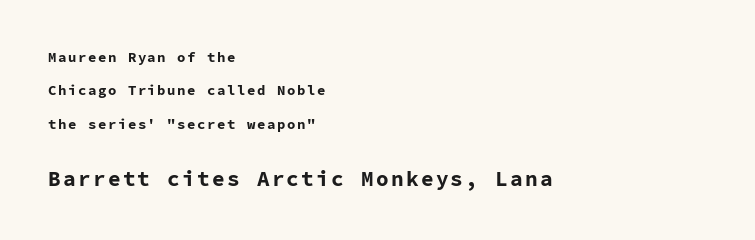
The image shows 21 px bold type, upright; set left-aligned, loose line spacing (2.38x), not underlined; the second (bottom) block is 1.5x larger.
